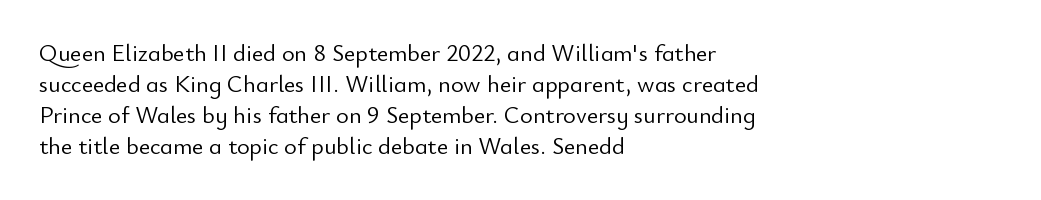
The image shows 24 px text type, upright; set left-aligned, normal line spacing (1.29x), normal letter spacing, not underlined.
